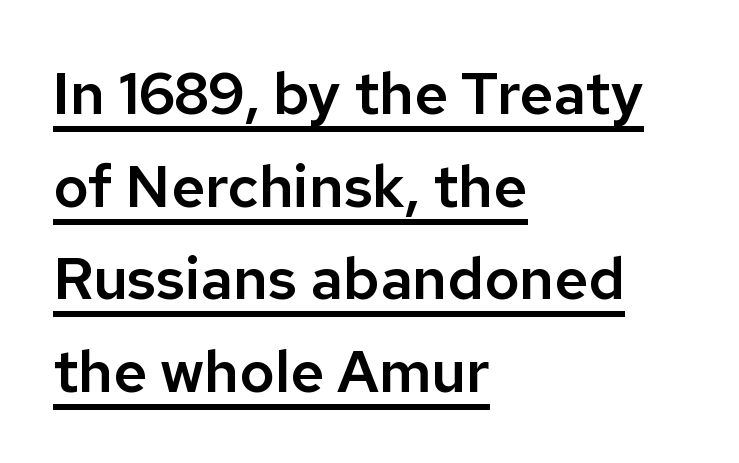
The image shows 59 px sans-serif type, upright; set left-aligned, normal line spacing (1.57x), normal letter spacing, underlined; low stroke contrast and a medium x-height.
